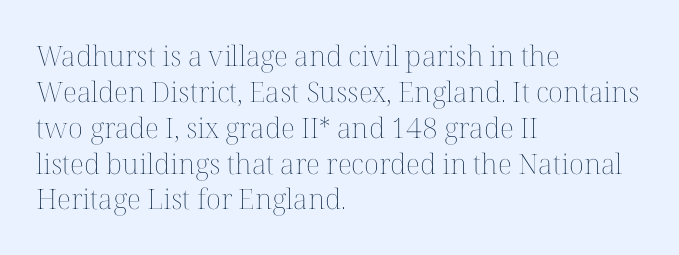
{"italic": "no", "bold": "no", "weight": "thin", "width": "normal", "stroke_contrast": "medium", "x_height": "medium", "monospaced": "no", "underline": "no", "align": "left", "line_spacing": "normal", "line_spacing_ratio": 1.28, "letter_spacing": "normal", "letter_spacing_em": 0.0, "glyph_px": 28}
